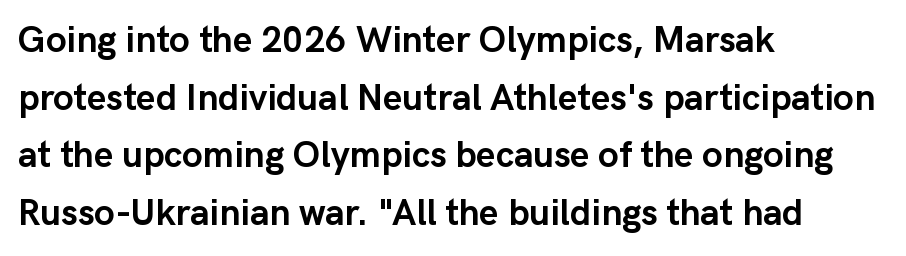
Q: Is the text bold? A: Yes.
Q: Is the text italic (slanted)? A: No, it is upright.
Q: Is the typeface a serif or a sans-serif typeface? A: Sans-serif.
Q: Is the text underlined? A: No.
Q: How is the paragraph aligned? A: Left-aligned.
Q: Is the spacing between letters normal or unusually wide? A: Normal.
Q: Is the spacing between lines tight, normal or loose? A: Normal.
Q: Width (condensed, normal, or wide)? A: Normal.
Q: Stroke contrast? A: Low.
Q: x-height? A: Medium.
Q: Monospaced? A: No.
